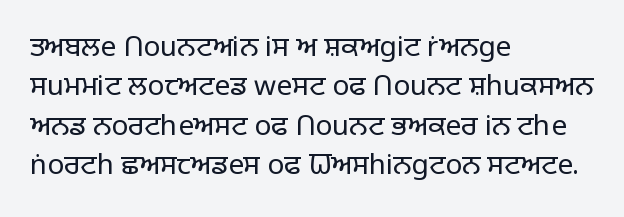
Q: Is the text bold? A: No.
Q: Is the text italic (slanted)? A: No, it is upright.
Q: Is the typeface a serif or a sans-serif typeface? A: Sans-serif.
Q: Is the text underlined? A: No.
Q: How is the paragraph aligned? A: Left-aligned.
Q: Is the spacing between letters normal or unusually wide? A: Normal.
Q: Is the spacing between lines tight, normal or loose? A: Normal.
Q: Width (condensed, normal, or wide)? A: Normal.
Q: Stroke contrast? A: Low.
Q: x-height? A: Large.
Q: Monospaced? A: No.
